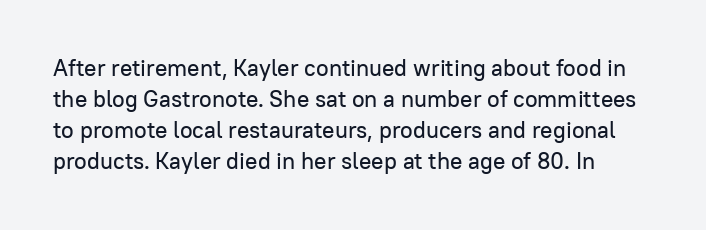
The designer left line spacing at the default. The letters stand straight up with perfectly vertical stems. Here the glyphs are tracked normally, forming tight word shapes. Descender tails drop into unmarked territory.
